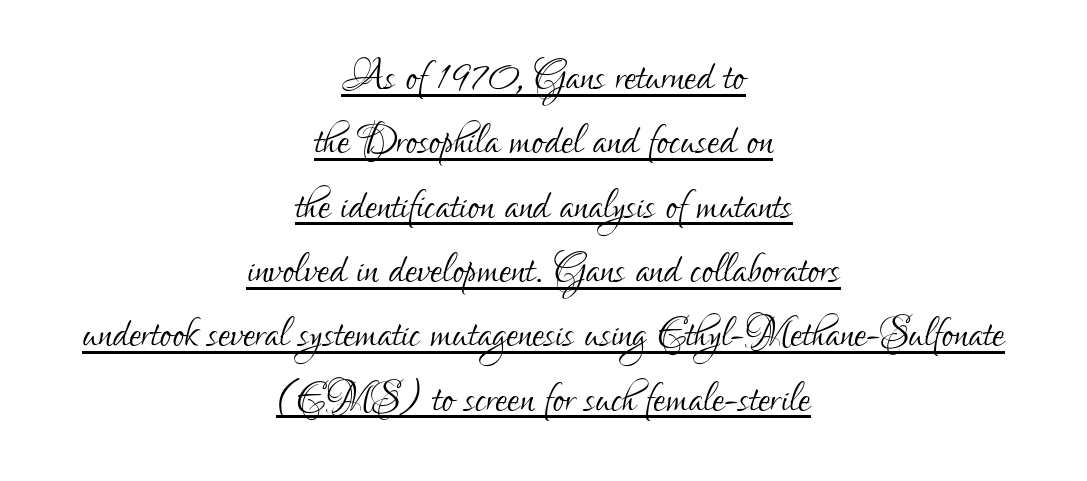
Layout note: lines centered. Has an underline been added? It has. Think of a printed novel: that variable character pitch is what you see here. Examine the stroke ends and you'll find no serifs. Nothing unusual about the tracking: characters are spaced as the font intends.
